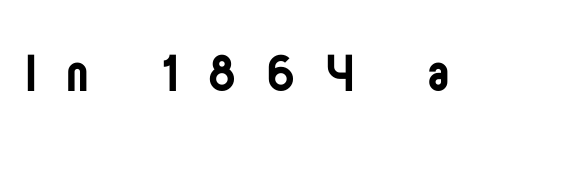
Q: Is the text bold? A: No.
Q: Is the text italic (slanted)? A: No, it is upright.
Q: Is the typeface a serif or a sans-serif typeface? A: Sans-serif.
Q: Is the text underlined? A: No.
Q: Is the spacing between letters normal or unusually wide? A: Unusually wide.
Q: Width (condensed, normal, or wide)? A: Condensed.
Q: Stroke contrast? A: Low.
Q: x-height? A: Large.
Q: Monospaced? A: No.
